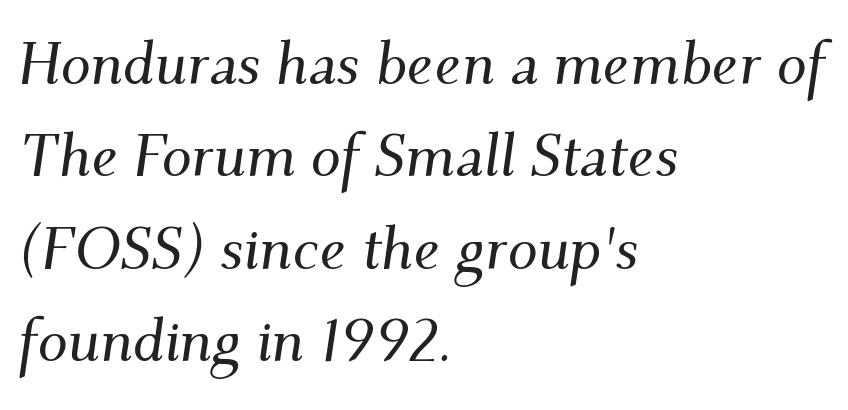
{"serif": "yes", "italic": "yes", "lean": "right", "slant_degrees": 9, "width": "normal", "stroke_contrast": "medium", "x_height": "small", "monospaced": "no", "underline": "no", "align": "left", "line_spacing": "normal", "line_spacing_ratio": 1.54, "letter_spacing": "normal", "letter_spacing_em": 0.0, "glyph_px": 60}
